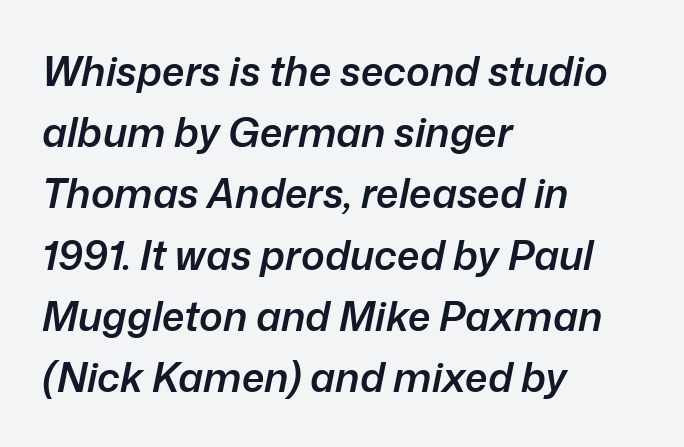
Underlining? Definitely not there. Firm but not heavy-handed strokes: this text is semibold. Glyph-to-glyph distance matches everyday printed text. The rag falls on the right side of this text block.
